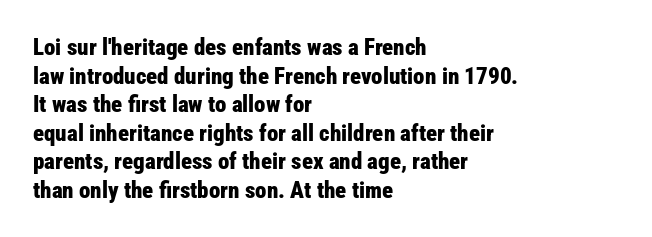
{"italic": "no", "bold": "yes", "underline": "no", "align": "left", "line_spacing_ratio": 1.24, "letter_spacing": "normal", "letter_spacing_em": 0.0, "glyph_px": 23}
